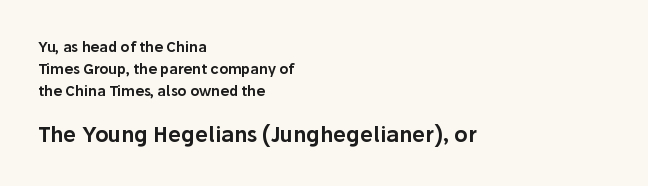
{"italic": "no", "underline": "no", "align": "left", "line_spacing": "normal", "line_spacing_ratio": 1.57, "letter_spacing": "normal", "letter_spacing_em": 0.0, "larger_block": "second", "size_ratio": 1.5, "glyph_px": 21}
